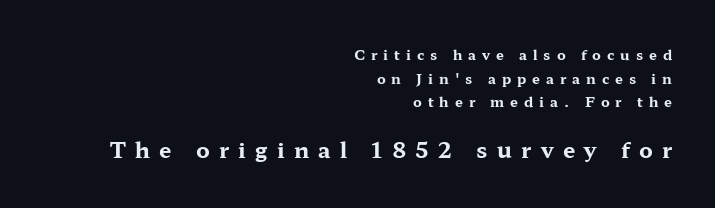
The image shows 22 px bold type, upright; set right-aligned, normal line spacing (1.69x), unusually wide letter spacing (+0.42 em), not underlined; the second (bottom) block is 1.57x larger.
